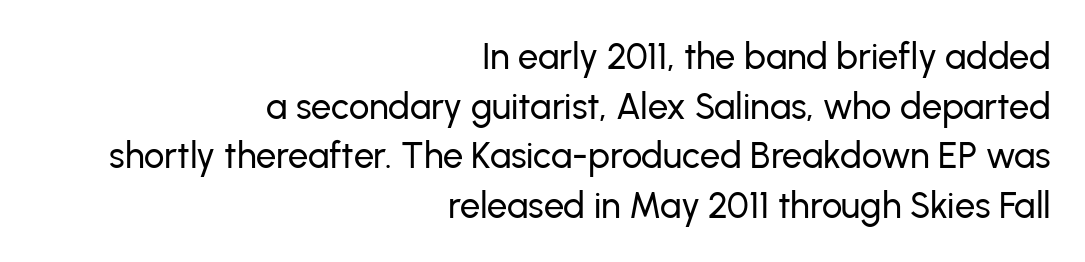
No italicization has been applied; the sample stays upright. This rendering features lettering with no underline. Tracking here is standard; glyphs follow each other at the usual distance. This sample has the flowing, uneven cadence of proportional lettering. Serifs: no, the terminals of the letterforms are clean.
